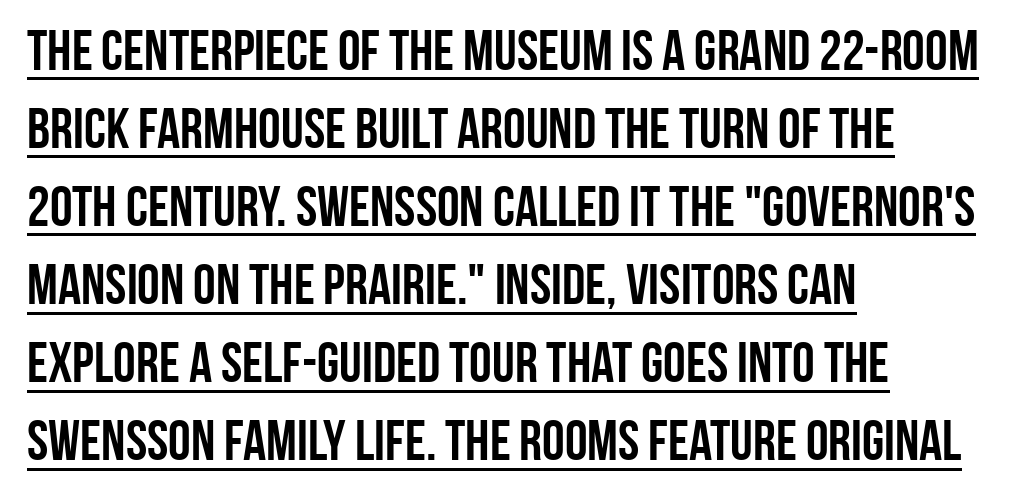
The image shows 57 px semibold, condensed sans-serif type, upright; set left-aligned, normal line spacing (1.37x), normal letter spacing, underlined; low stroke contrast and a large x-height.
